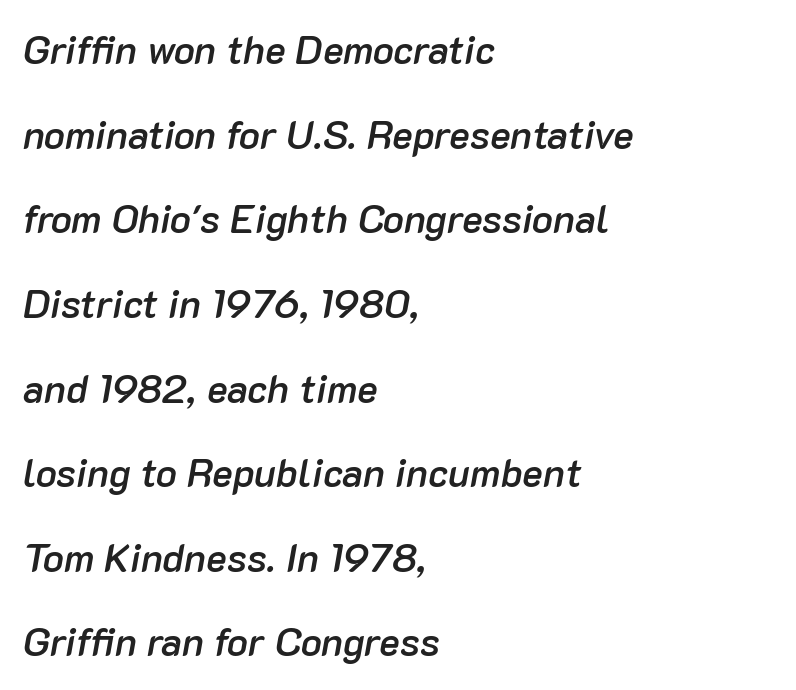
{"italic": "yes", "lean": "right", "slant_degrees": 10, "bold": "semi", "weight": "semibold", "width": "normal", "stroke_contrast": "low", "x_height": "medium", "monospaced": "no", "underline": "no", "align": "left", "line_spacing": "loose", "line_spacing_ratio": 2.17, "letter_spacing": "normal", "letter_spacing_em": 0.0, "glyph_px": 39}
